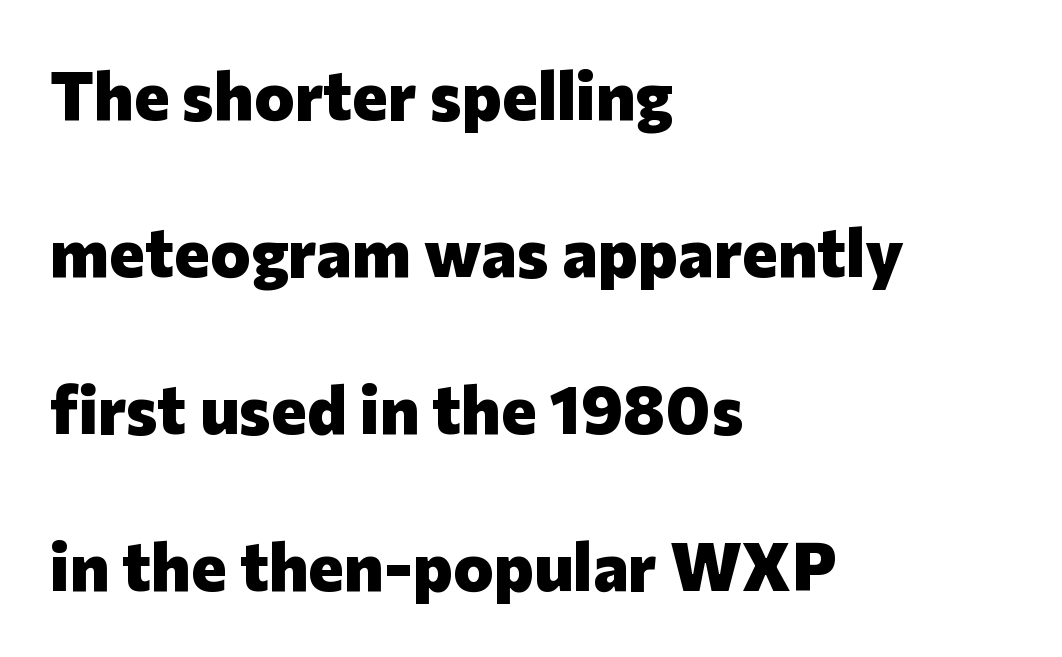
{"serif": "no", "italic": "no", "bold": "yes", "weight": "heavy", "width": "normal", "stroke_contrast": "low", "x_height": "medium", "monospaced": "no", "underline": "no", "align": "left", "line_spacing": "loose", "line_spacing_ratio": 2.31, "letter_spacing": "normal", "letter_spacing_em": 0.0, "glyph_px": 68}
